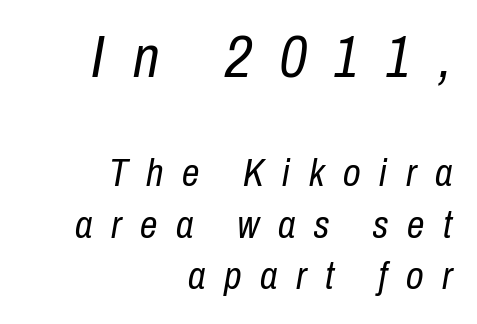
Q: Is the text bold? A: No.
Q: Is the text italic (slanted)? A: Yes, it leans right by about 10 degrees.
Q: Is the text underlined? A: No.
Q: How is the paragraph aligned? A: Right-aligned.
Q: Is the spacing between letters normal or unusually wide? A: Unusually wide.
Q: Is the spacing between lines tight, normal or loose? A: Normal.
Q: Which block of text is set in a larger size, the first (top) or the second (bottom)? A: The first (top) one.
Q: Width (condensed, normal, or wide)? A: Condensed.
Q: Stroke contrast? A: Low.
Q: x-height? A: Medium.
Q: Monospaced? A: No.
